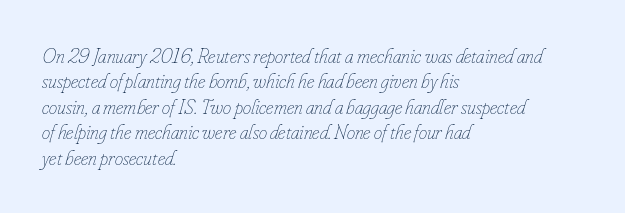
Q: Is the text bold? A: No.
Q: Is the text italic (slanted)? A: Yes, it leans right by about 16 degrees.
Q: Is the text underlined? A: No.
Q: How is the paragraph aligned? A: Left-aligned.
Q: Is the spacing between letters normal or unusually wide? A: Normal.
